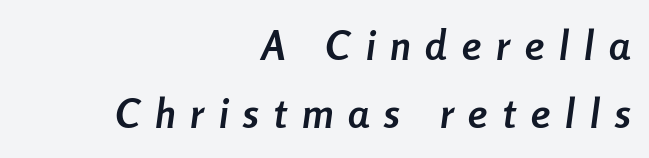
{"italic": "yes", "lean": "right", "slant_degrees": 8, "bold": "yes", "weight": "semibold", "width": "condensed", "stroke_contrast": "low", "x_height": "medium", "monospaced": "no", "underline": "no", "align": "right", "line_spacing": "normal", "line_spacing_ratio": 1.66, "letter_spacing": "wide", "letter_spacing_em": 0.37, "glyph_px": 41}
